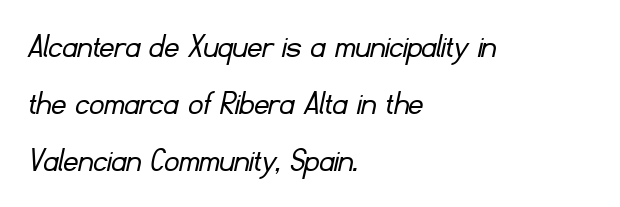
{"serif": "no", "bold": "no", "weight": "light", "width": "normal", "stroke_contrast": "low", "x_height": "small", "monospaced": "no", "underline": "no", "align": "left", "line_spacing": "normal", "line_spacing_ratio": 1.58, "letter_spacing": "normal", "letter_spacing_em": 0.0, "glyph_px": 36}
